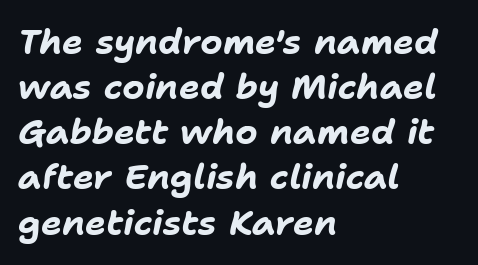
The rag falls on the right side of this text block. Descender tails drop into unmarked territory. Compared with typical body copy, the letter spacing here is the same. The designer left line spacing at the default. Heavy, bold letterforms. Is the type slanted? Yes — the strokes lean at a clear angle.
